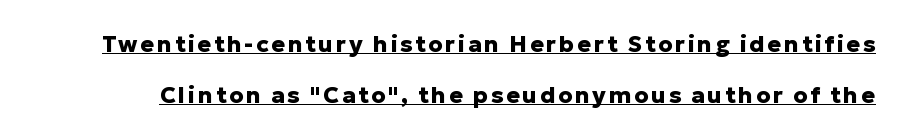
The image shows 23 px bold type, upright; set loose line spacing (2.23x), underlined.
